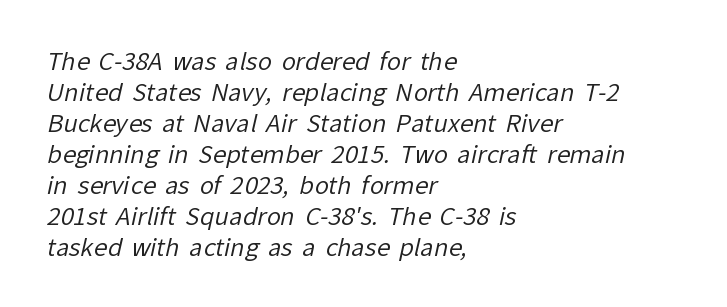
{"bold": "no", "underline": "no", "align": "left", "line_spacing": "normal", "line_spacing_ratio": 1.29, "letter_spacing": "normal", "letter_spacing_em": 0.0, "glyph_px": 24}
